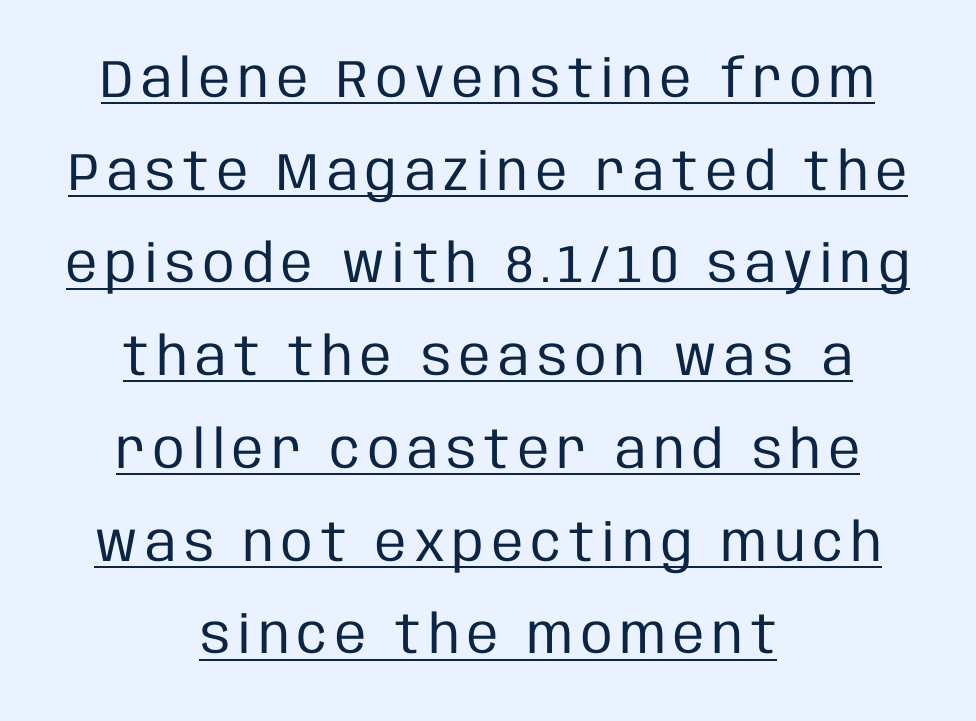
{"serif": "no", "italic": "no", "bold": "no", "weight": "regular", "width": "condensed", "stroke_contrast": "low", "x_height": "large", "monospaced": "no", "underline": "yes", "align": "center", "line_spacing_ratio": 1.75, "glyph_px": 53}
